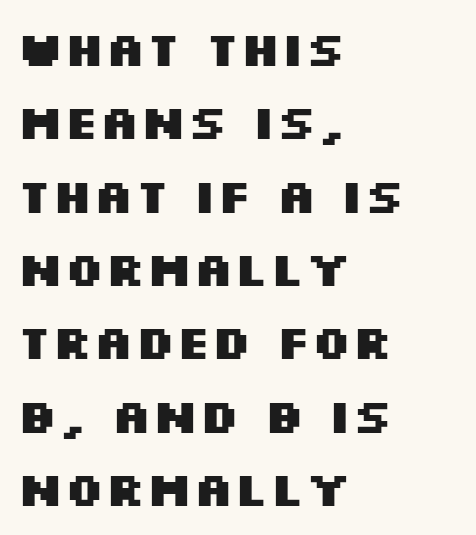
{"serif": "no", "italic": "no", "bold": "yes", "weight": "heavy", "width": "wide", "stroke_contrast": "medium", "x_height": "large", "monospaced": "no", "underline": "no", "align": "left", "line_spacing": "normal", "line_spacing_ratio": 1.56, "letter_spacing": "normal", "letter_spacing_em": 0.0, "glyph_px": 47}
